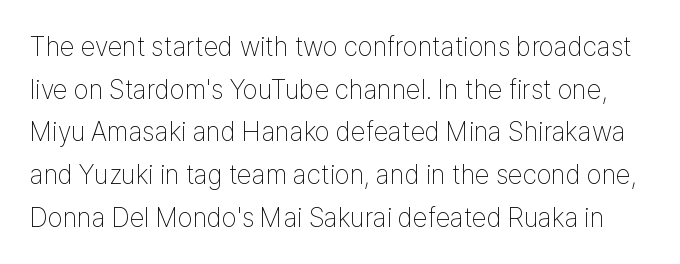
The image shows 27 px text type, upright; set normal line spacing (1.58x), normal letter spacing, not underlined.
